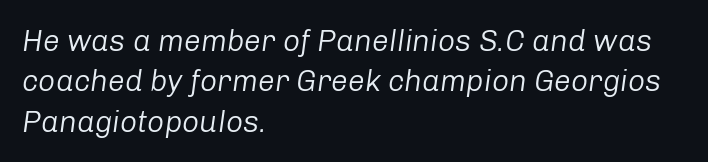
One glance says typical: line gaps are just what's usual. There is no visible air inserted between adjacent glyphs. Caption: multi-line text, flush left, ragged right. This reads as an unemphasized weight, regular at the heaviest.
